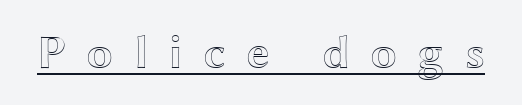
Q: Is the text italic (slanted)? A: No, it is upright.
Q: Is the text underlined? A: Yes.
Q: Is the spacing between letters normal or unusually wide? A: Unusually wide.
Q: Width (condensed, normal, or wide)? A: Wide.
Q: x-height? A: Medium.
Q: Monospaced? A: No.
